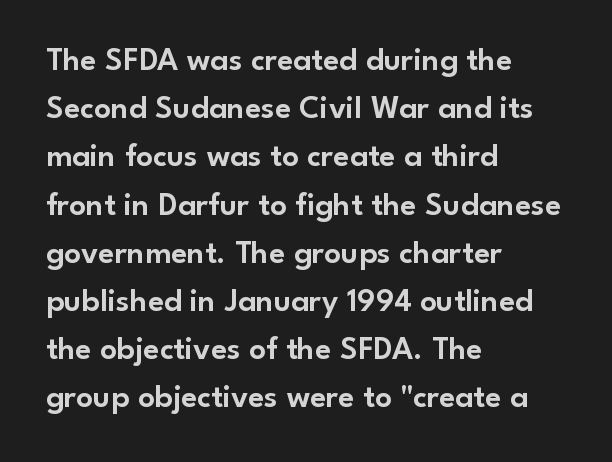
The image shows 33 px sans-serif type, upright; set left-aligned, normal line spacing (1.46x), normal letter spacing, not underlined; low stroke contrast and a small x-height.
